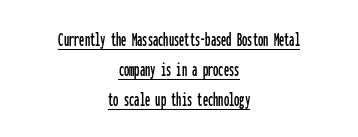
The image shows 21 px text type, upright; set centered, normal line spacing (1.42x), normal letter spacing, underlined.
